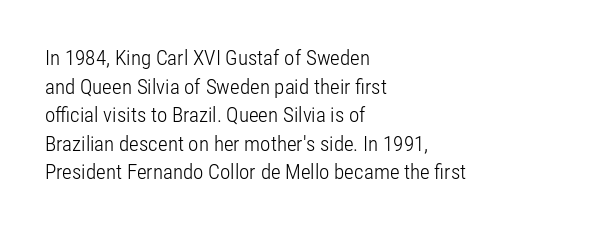
The image shows 21 px text type, upright; set left-aligned, normal line spacing (1.36x), normal letter spacing, not underlined.
